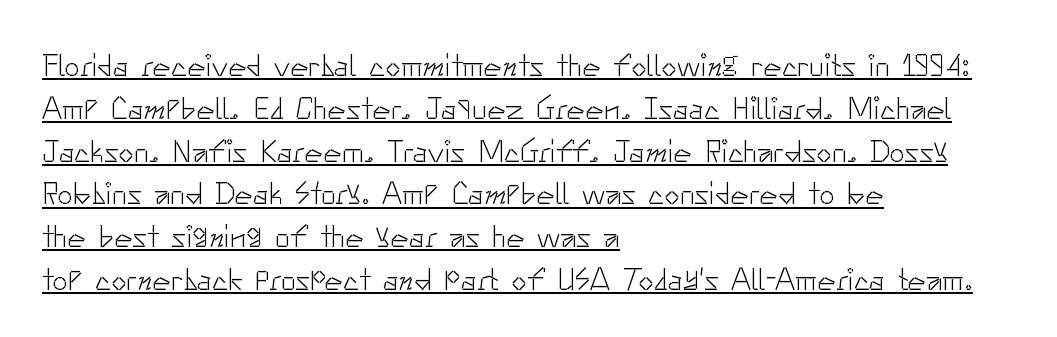
{"serif": "no", "italic": "no", "bold": "no", "weight": "light", "width": "normal", "stroke_contrast": "low", "x_height": "small", "monospaced": "no", "underline": "yes", "align": "left", "line_spacing": "normal", "line_spacing_ratio": 1.38, "letter_spacing": "normal", "letter_spacing_em": 0.0, "glyph_px": 31}
